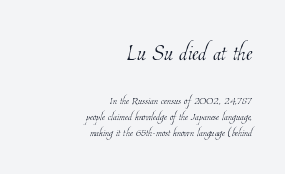
All the whitespace from short lines collects on the left. The leading is snug, giving the passage a crowded texture. The letterforms sit at book weight or below. You could not count columns in this text — the font is proportionally spaced.
